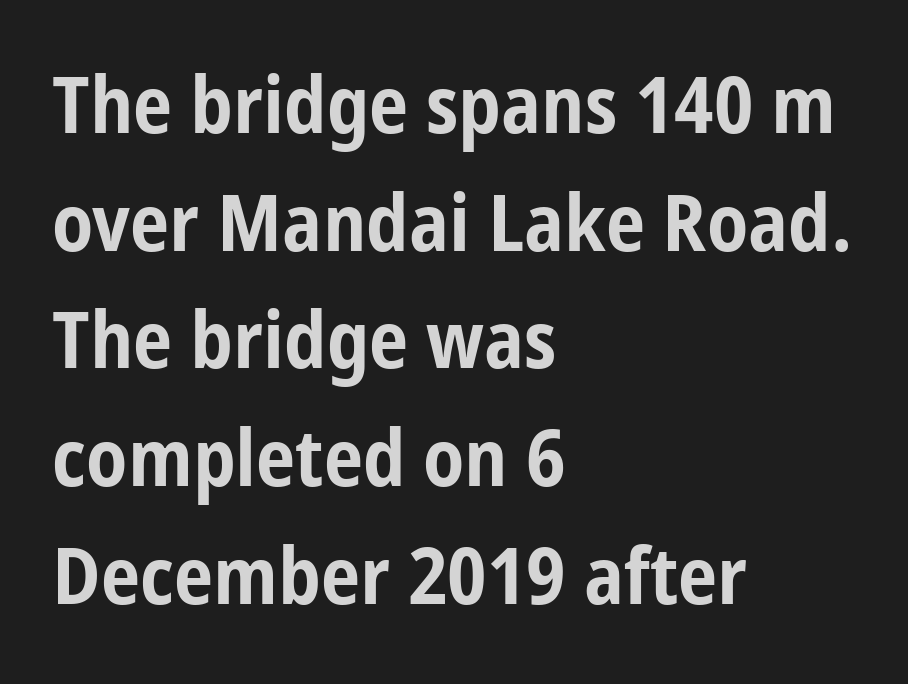
Spacing between characters is what you'd get straight out of the box. Ordinary non-slanted type is in use. A typesetter would call this proportional, since set widths differ per character. Typographic density is high because the face is bold. The area under the type is left untouched. This block has exactly the height ordinary leading produces.
